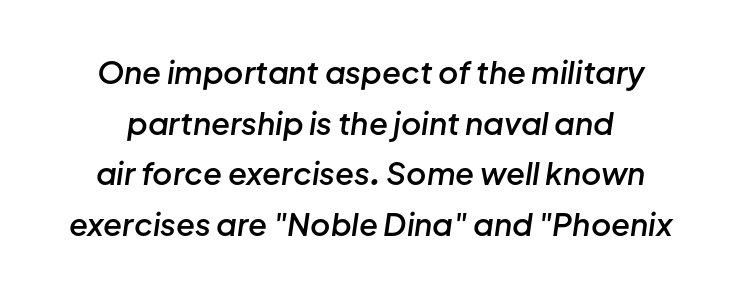
Q: Is the text bold? A: Semi-bold.
Q: Is the text italic (slanted)? A: Yes, it leans right by about 8 degrees.
Q: Is the text underlined? A: No.
Q: Is the spacing between letters normal or unusually wide? A: Normal.
Q: Is the spacing between lines tight, normal or loose? A: Normal.
Q: Width (condensed, normal, or wide)? A: Normal.
Q: Stroke contrast? A: Low.
Q: x-height? A: Medium.
Q: Monospaced? A: No.
